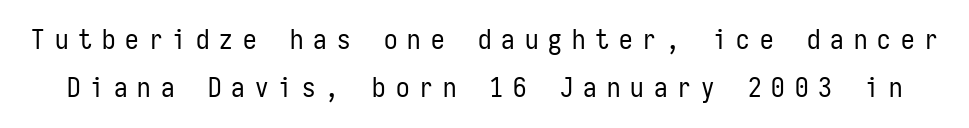
Q: Is the text bold? A: No.
Q: Is the text italic (slanted)? A: No, it is upright.
Q: Is the text underlined? A: No.
Q: Is the spacing between letters normal or unusually wide? A: Unusually wide.
